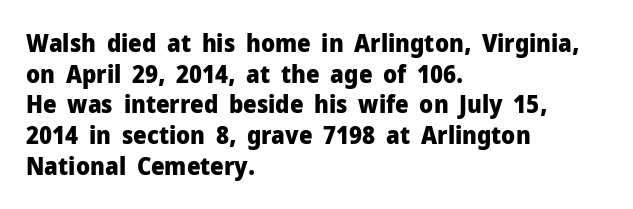
{"italic": "no", "bold": "yes", "underline": "no", "align": "left", "line_spacing": "normal", "line_spacing_ratio": 1.28, "letter_spacing": "normal", "letter_spacing_em": 0.0, "glyph_px": 24}
